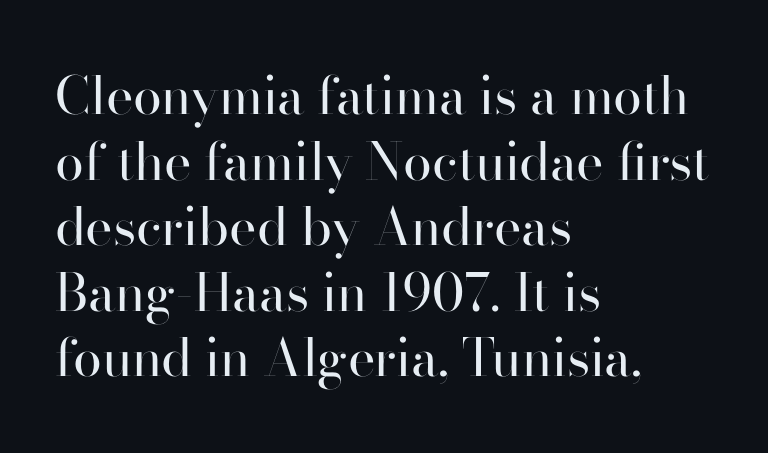
The text block is weighted toward the left margin, trailing off unevenly rightward. Letters have the restrained weight of plain body copy at most. Does extra space separate the letters? No, they use regular spacing. Any mark beneath the type? The region is blank.
